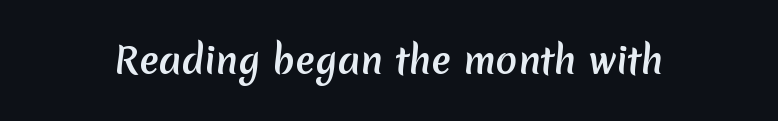
The image shows 36 px sans-serif type; set normal letter spacing, not underlined; medium stroke contrast and a medium x-height.
